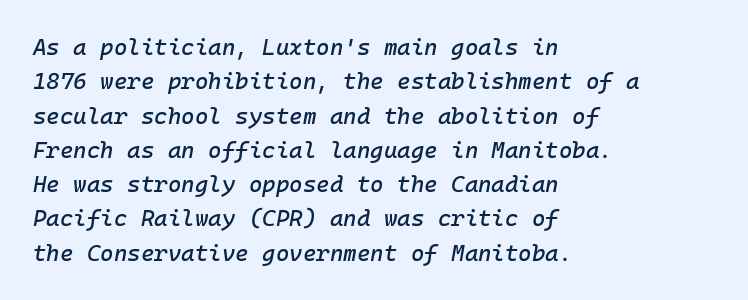
Each row of text sits above clean, open space. Compared with typical paragraphs, the rows here are spaced about the same. An italicized treatment has been applied to the whole sample. In CSS terms this would be text-align: left.
